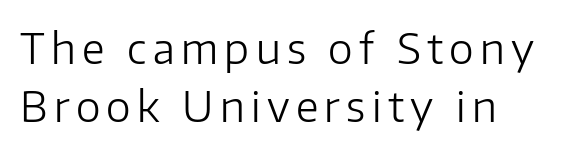
Q: Is the text bold? A: No.
Q: Is the text italic (slanted)? A: No, it is upright.
Q: Is the typeface a serif or a sans-serif typeface? A: Sans-serif.
Q: Is the text underlined? A: No.
Q: Is the spacing between lines tight, normal or loose? A: Normal.
Q: Width (condensed, normal, or wide)? A: Normal.
Q: Stroke contrast? A: Low.
Q: x-height? A: Medium.
Q: Monospaced? A: No.
